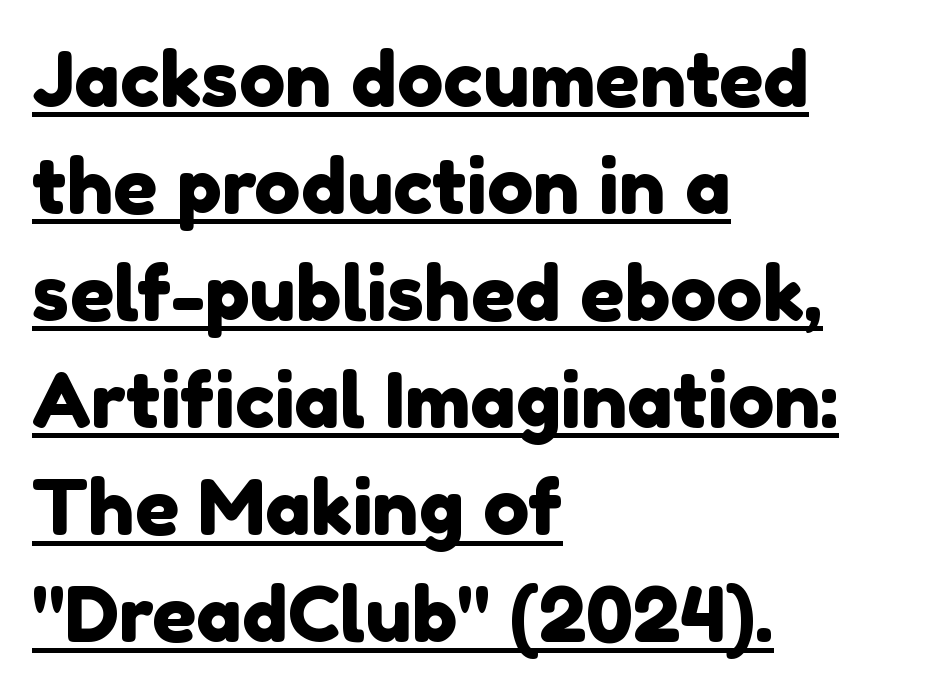
The image shows 77 px sans-serif type; set left-aligned, normal line spacing (1.39x), normal letter spacing, underlined; a medium x-height.
